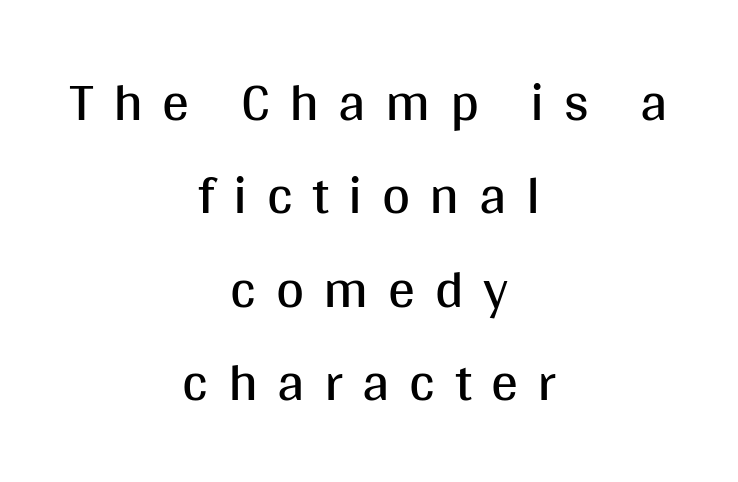
Q: Is the text bold? A: No.
Q: Is the text italic (slanted)? A: No, it is upright.
Q: Is the typeface a serif or a sans-serif typeface? A: Sans-serif.
Q: Is the text underlined? A: No.
Q: How is the paragraph aligned? A: Centered.
Q: Is the spacing between letters normal or unusually wide? A: Unusually wide.
Q: Width (condensed, normal, or wide)? A: Normal.
Q: Stroke contrast? A: Medium.
Q: x-height? A: Large.
Q: Monospaced? A: No.
